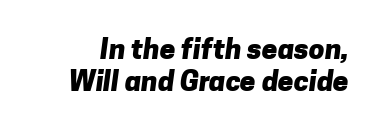
Q: Is the text bold? A: Yes.
Q: Is the typeface a serif or a sans-serif typeface? A: Sans-serif.
Q: Is the text underlined? A: No.
Q: Is the spacing between letters normal or unusually wide? A: Normal.
Q: Is the spacing between lines tight, normal or loose? A: Tight.
Q: Width (condensed, normal, or wide)? A: Normal.
Q: Stroke contrast? A: Low.
Q: x-height? A: Medium.
Q: Monospaced? A: No.
